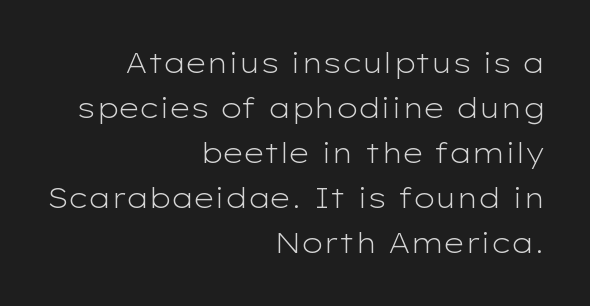
Spacing between characters is what you'd get straight out of the box. You could not count columns in this text — the font is proportionally spaced. The strokes carry an ordinary text weight at most. Grotesque or geometric, the face here clearly has no serifs.
